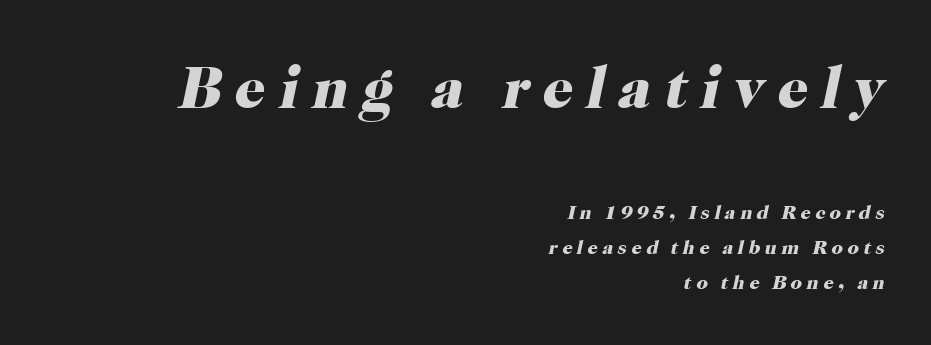
The image shows 60 px heavy serif type, italic (leaning right); set right-aligned, line spacing 1.74x, unusually wide letter spacing (+0.22 em), not underlined; the first (top) block is 3.0x larger; high stroke contrast and a medium x-height.
